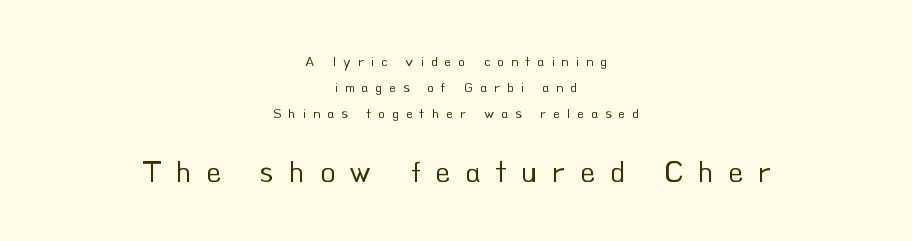
{"serif": "no", "italic": "no", "bold": "no", "weight": "regular", "width": "normal", "stroke_contrast": "low", "x_height": "small", "monospaced": "no", "underline": "no", "align": "center", "line_spacing_ratio": 1.87, "letter_spacing": "wide", "letter_spacing_em": 0.5, "larger_block": "second", "size_ratio": 2.14, "glyph_px": 30}
